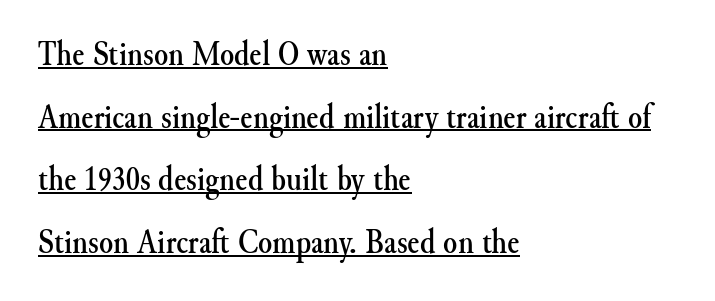
Q: Is the text italic (slanted)? A: No, it is upright.
Q: Is the typeface a serif or a sans-serif typeface? A: Serif.
Q: Is the text underlined? A: Yes.
Q: How is the paragraph aligned? A: Left-aligned.
Q: Is the spacing between letters normal or unusually wide? A: Normal.
Q: Width (condensed, normal, or wide)? A: Normal.
Q: Stroke contrast? A: Medium.
Q: x-height? A: Small.
Q: Monospaced? A: No.
